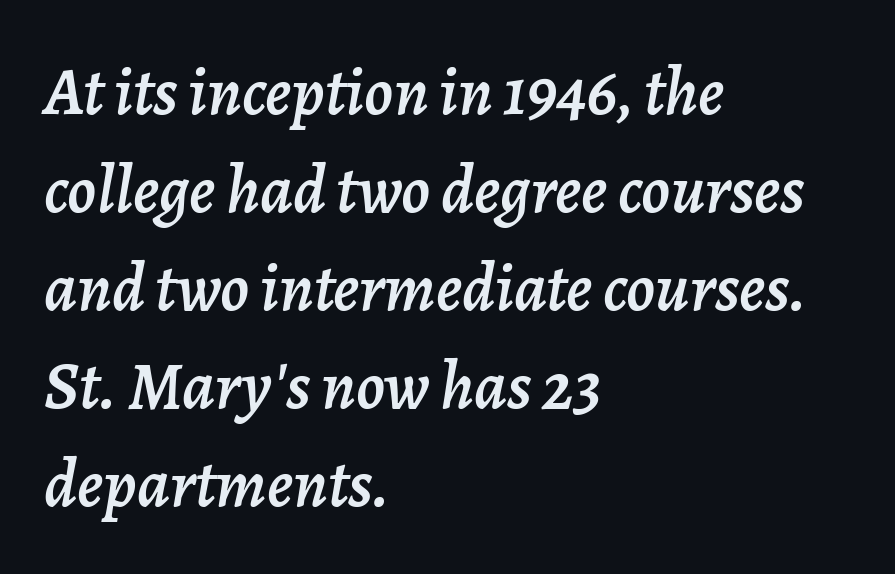
The image shows 68 px text type, italic (leaning right); set left-aligned, normal line spacing (1.44x), normal letter spacing, not underlined; low stroke contrast and a medium x-height.
